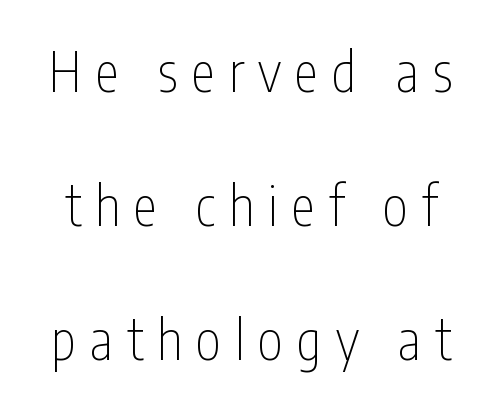
Q: Is the text bold? A: No.
Q: Is the text italic (slanted)? A: No, it is upright.
Q: Is the typeface a serif or a sans-serif typeface? A: Sans-serif.
Q: Is the text underlined? A: No.
Q: Is the spacing between letters normal or unusually wide? A: Unusually wide.
Q: Is the spacing between lines tight, normal or loose? A: Loose.
Q: Width (condensed, normal, or wide)? A: Condensed.
Q: Stroke contrast? A: Low.
Q: x-height? A: Medium.
Q: Monospaced? A: No.
